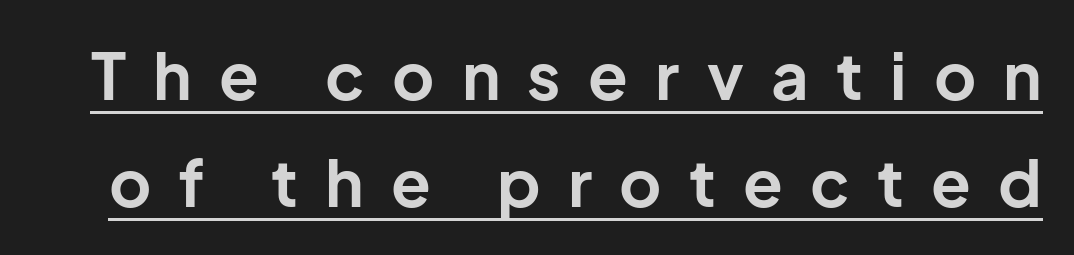
{"serif": "no", "italic": "no", "bold": "yes", "weight": "bold", "width": "normal", "stroke_contrast": "low", "x_height": "medium", "monospaced": "no", "underline": "yes", "line_spacing": "normal", "line_spacing_ratio": 1.65, "letter_spacing": "wide", "letter_spacing_em": 0.42, "glyph_px": 65}
